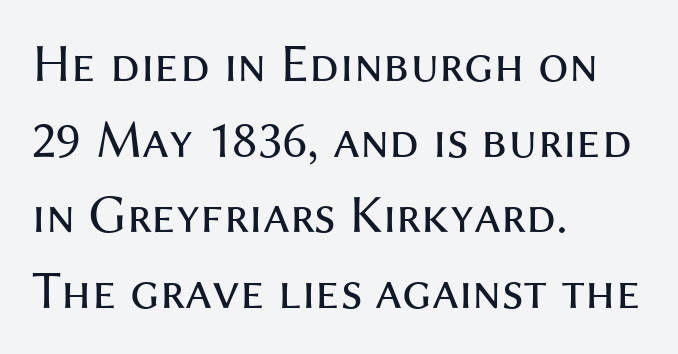
{"serif": "no", "italic": "no", "bold": "no", "weight": "regular", "width": "normal", "stroke_contrast": "medium", "x_height": "medium", "monospaced": "no", "underline": "no", "align": "left", "line_spacing": "normal", "line_spacing_ratio": 1.4, "letter_spacing": "normal", "letter_spacing_em": 0.0, "glyph_px": 54}
